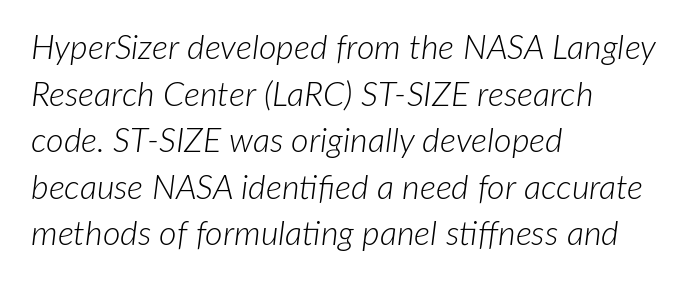
The image shows 34 px light type, italic (leaning right); set left-aligned, normal line spacing (1.37x), normal letter spacing, not underlined; low stroke contrast and a medium x-height.
